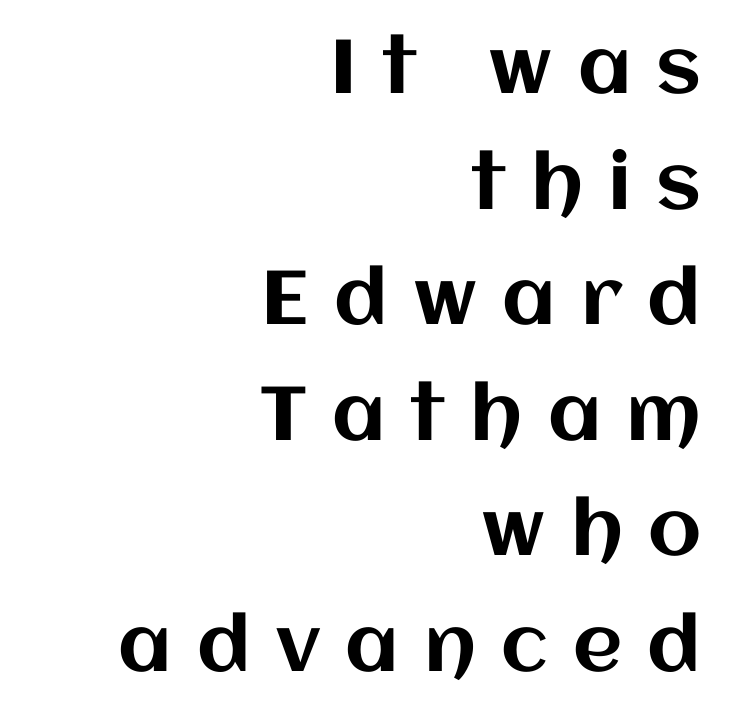
{"italic": "no", "width": "normal", "stroke_contrast": "medium", "x_height": "large", "monospaced": "no", "underline": "no", "align": "right", "line_spacing": "normal", "line_spacing_ratio": 1.52, "letter_spacing": "wide", "letter_spacing_em": 0.33, "glyph_px": 76}
